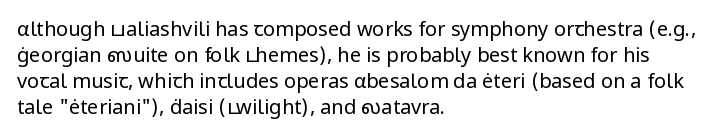
{"italic": "no", "bold": "no", "underline": "no", "align": "left", "line_spacing": "normal", "line_spacing_ratio": 1.3, "letter_spacing": "normal", "letter_spacing_em": 0.0, "glyph_px": 20}
